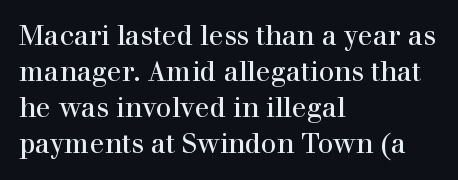
Vertically, the passage feels balanced, rows spaced as you'd expect. The face used here is rendered with its standard letterfit. The words here are not underlined. Posture: straight, roman, zero tilt.
